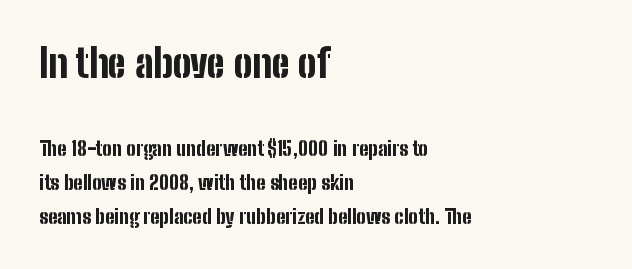
The image shows 39 px bold, condensed sans-serif type, upright; set left-aligned, normal line spacing (1.7x), normal letter spacing, not underlined; the first (top) block is 1.95x larger; low stroke contrast and a medium x-height.
